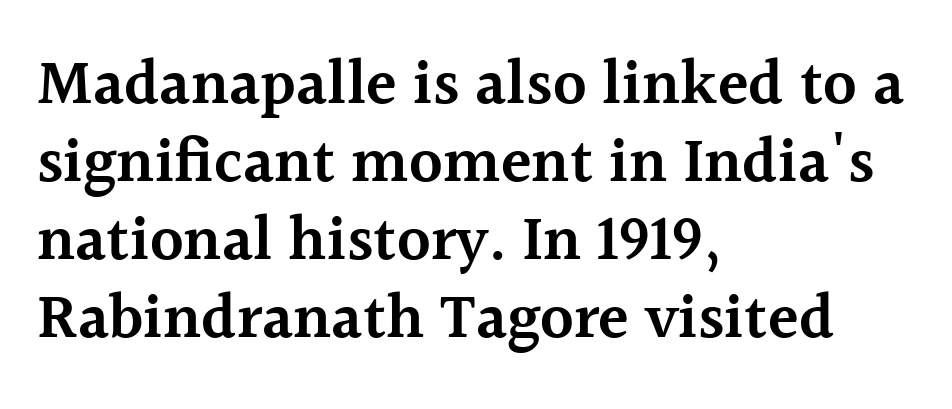
Q: Is the text bold? A: Semi-bold.
Q: Is the text italic (slanted)? A: No, it is upright.
Q: Is the typeface a serif or a sans-serif typeface? A: Serif.
Q: Is the text underlined? A: No.
Q: How is the paragraph aligned? A: Left-aligned.
Q: Is the spacing between letters normal or unusually wide? A: Normal.
Q: Width (condensed, normal, or wide)? A: Normal.
Q: x-height? A: Medium.
Q: Monospaced? A: No.
